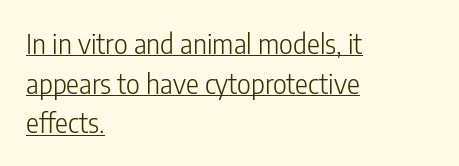
The image shows 27 px text type, upright; set left-aligned, normal line spacing (1.47x), normal letter spacing, underlined.
